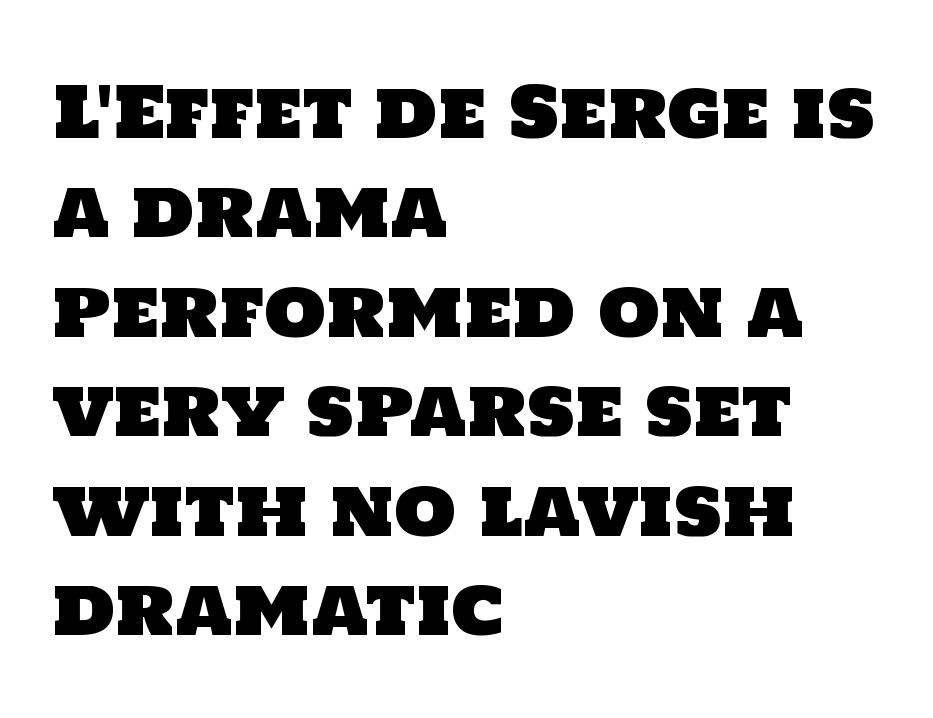
The image shows 71 px sans-serif type; set left-aligned, normal line spacing (1.4x), normal letter spacing, not underlined; low stroke contrast and a large x-height.
